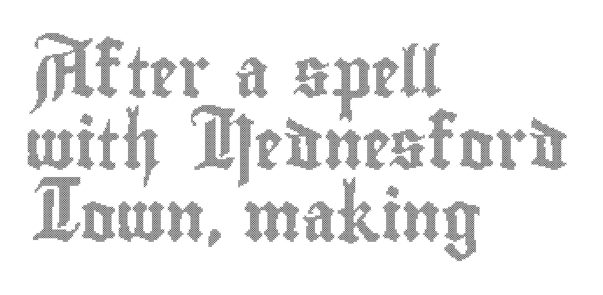
The image shows 49 px condensed type, upright; set left-aligned, normal line spacing (1.47x), normal letter spacing, not underlined; a small x-height.
